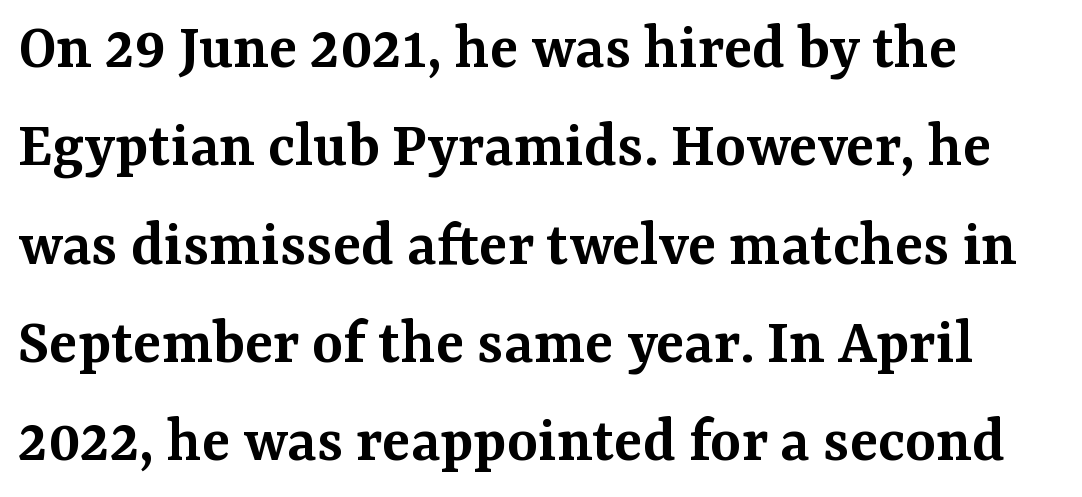
The image shows 66 px semibold serif type, upright; set left-aligned, normal line spacing (1.49x), normal letter spacing, not underlined; medium stroke contrast and a medium x-height.
